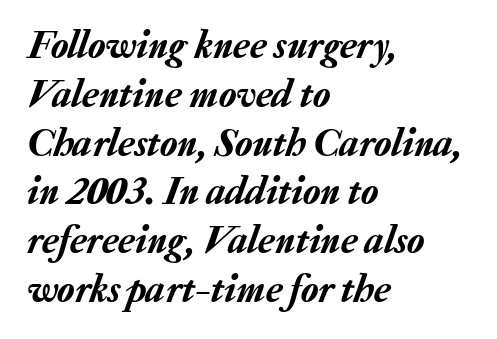
The image shows 40 px text type, italic (leaning right); set left-aligned, line spacing 1.22x, normal letter spacing, not underlined; low stroke contrast and a medium x-height.
